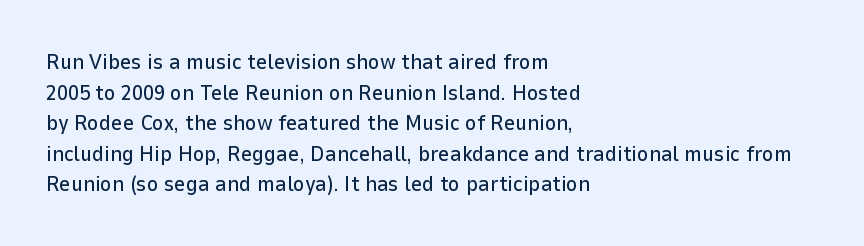
Q: Is the text italic (slanted)? A: No, it is upright.
Q: Is the text underlined? A: No.
Q: How is the paragraph aligned? A: Left-aligned.
Q: Is the spacing between letters normal or unusually wide? A: Normal.
Q: Is the spacing between lines tight, normal or loose? A: Normal.
